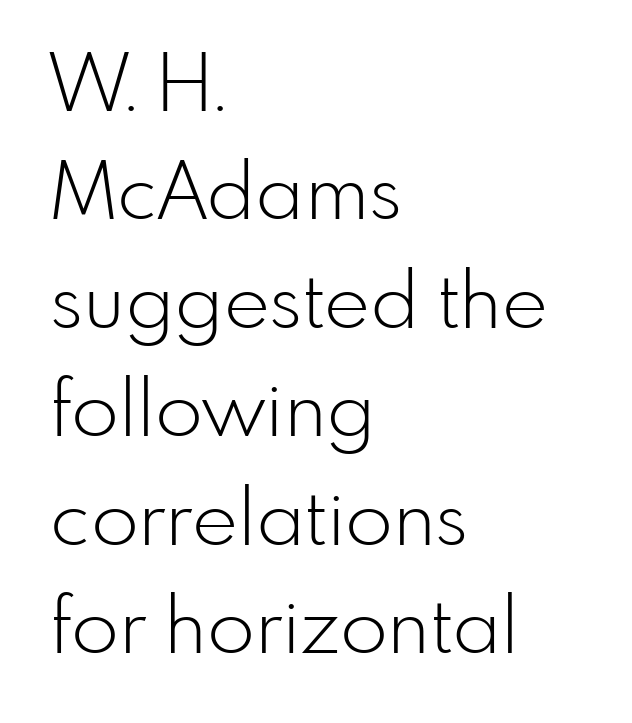
{"serif": "no", "italic": "no", "bold": "no", "weight": "light", "width": "normal", "stroke_contrast": "low", "x_height": "small", "monospaced": "no", "underline": "no", "align": "left", "line_spacing": "normal", "line_spacing_ratio": 1.39, "letter_spacing": "normal", "letter_spacing_em": 0.0, "glyph_px": 78}
